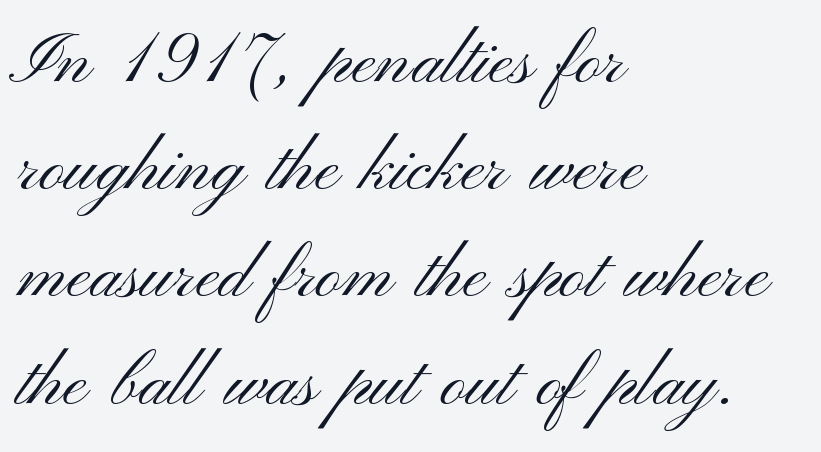
{"serif": "no", "bold": "no", "weight": "light", "width": "wide", "stroke_contrast": "medium", "x_height": "small", "monospaced": "no", "underline": "no", "align": "left", "line_spacing": "normal", "line_spacing_ratio": 1.51, "letter_spacing": "normal", "letter_spacing_em": 0.0, "glyph_px": 71}
